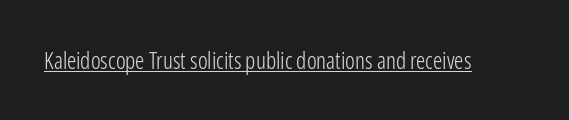
The image shows 23 px text type, upright; set normal letter spacing, underlined.
